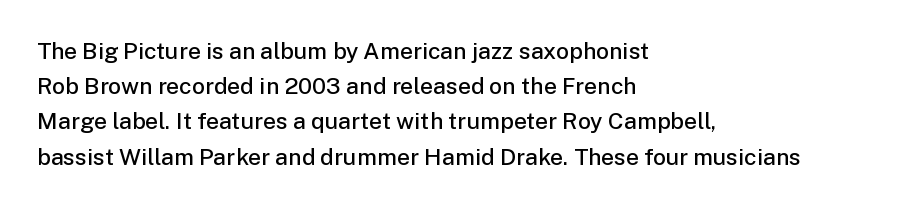
Q: Is the text bold? A: Semi-bold.
Q: Is the text italic (slanted)? A: No, it is upright.
Q: Is the text underlined? A: No.
Q: How is the paragraph aligned? A: Left-aligned.
Q: Is the spacing between letters normal or unusually wide? A: Normal.
Q: Is the spacing between lines tight, normal or loose? A: Normal.
